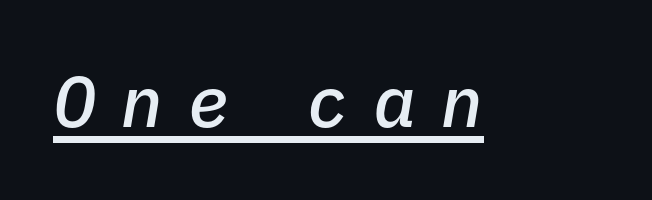
The image shows 72 px semibold type, italic (leaning right), monospaced; set unusually wide letter spacing (+0.33 em), underlined; low stroke contrast and a medium x-height.
